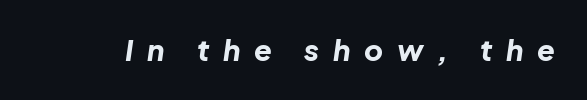
Q: Is the text bold? A: Yes.
Q: Is the text italic (slanted)? A: Yes, it leans right by about 8 degrees.
Q: Is the text underlined? A: No.
Q: Is the spacing between letters normal or unusually wide? A: Unusually wide.
Q: Width (condensed, normal, or wide)? A: Normal.
Q: Stroke contrast? A: Low.
Q: x-height? A: Medium.
Q: Monospaced? A: No.
